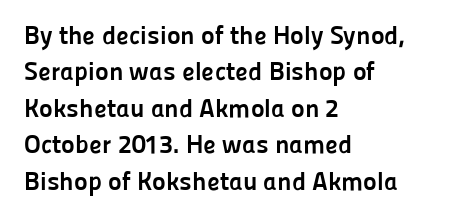
Q: Is the text bold? A: Yes.
Q: Is the text italic (slanted)? A: No, it is upright.
Q: Is the text underlined? A: No.
Q: How is the paragraph aligned? A: Left-aligned.
Q: Is the spacing between letters normal or unusually wide? A: Normal.
Q: Is the spacing between lines tight, normal or loose? A: Normal.
